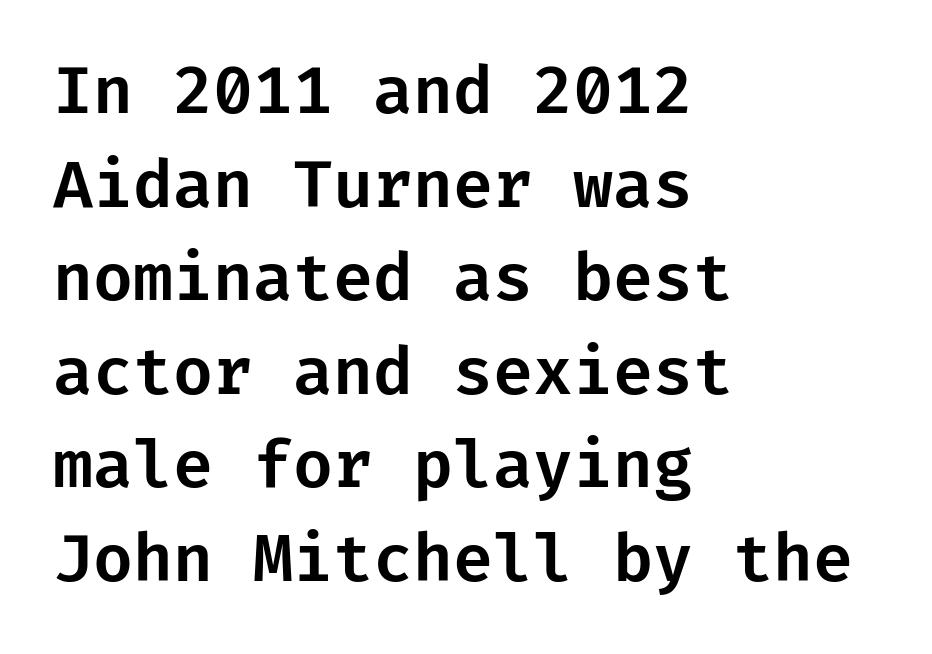
Is the letter spacing exaggerated? No — it looks like the ordinary default. The text block is weighted toward the left margin, trailing off unevenly rightward. A normal amount of white space separates one row of letters from the next. Every stem runs plumb, perpendicular to the baseline. A clean baseline with only descenders dipping below it.
